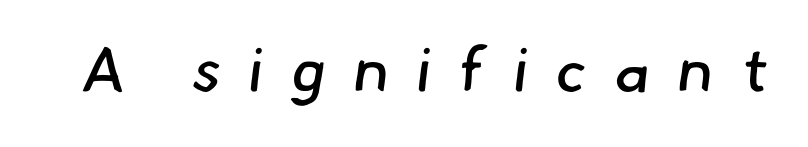
{"serif": "no", "bold": "no", "weight": "regular", "width": "normal", "stroke_contrast": "low", "x_height": "small", "monospaced": "no", "underline": "no", "letter_spacing": "wide", "letter_spacing_em": 0.44, "glyph_px": 62}
